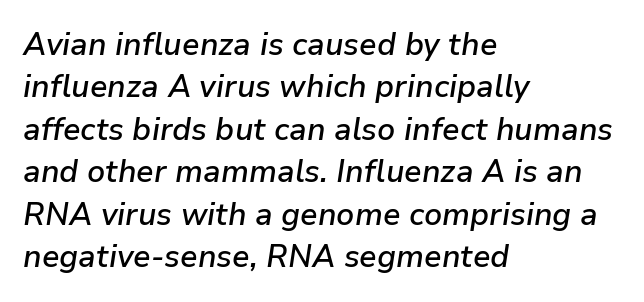
{"italic": "yes", "lean": "right", "slant_degrees": 9, "bold": "semi", "weight": "semibold", "width": "normal", "stroke_contrast": "low", "x_height": "medium", "monospaced": "no", "underline": "no", "align": "left", "line_spacing": "normal", "line_spacing_ratio": 1.37, "letter_spacing": "normal", "letter_spacing_em": 0.0, "glyph_px": 31}
